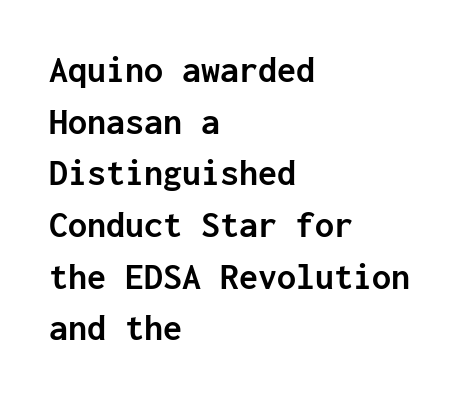
The image shows 38 px semibold sans-serif type, upright, monospaced; set left-aligned, normal line spacing (1.36x), normal letter spacing, not underlined; low stroke contrast and a medium x-height.
